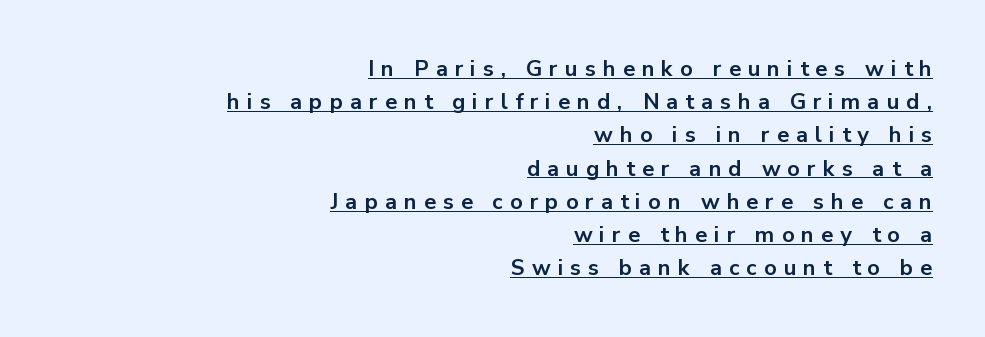
{"italic": "no", "bold": "yes", "underline": "yes", "align": "right", "line_spacing": "normal", "line_spacing_ratio": 1.51, "letter_spacing": "wide", "letter_spacing_em": 0.32, "glyph_px": 22}
